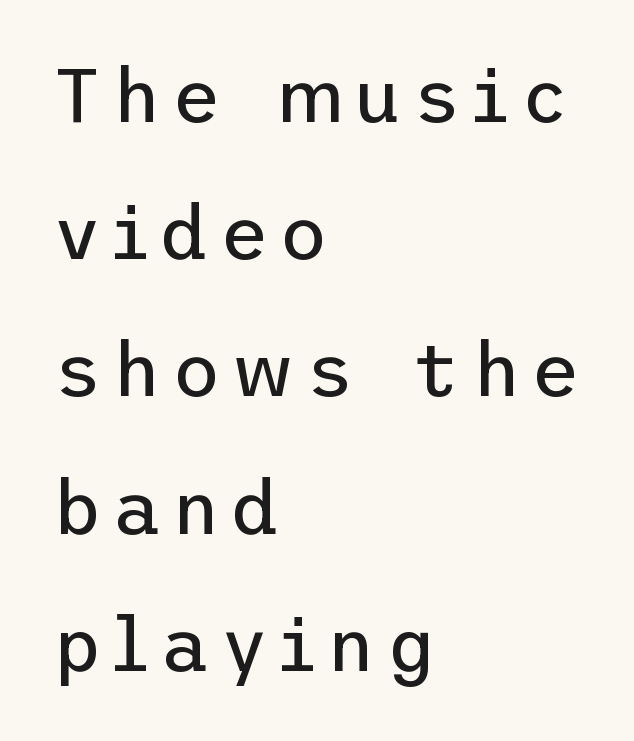
{"serif": "no", "italic": "no", "bold": "no", "weight": "regular", "width": "normal", "stroke_contrast": "low", "x_height": "medium", "underline": "no", "align": "left", "line_spacing_ratio": 1.83, "glyph_px": 75}
